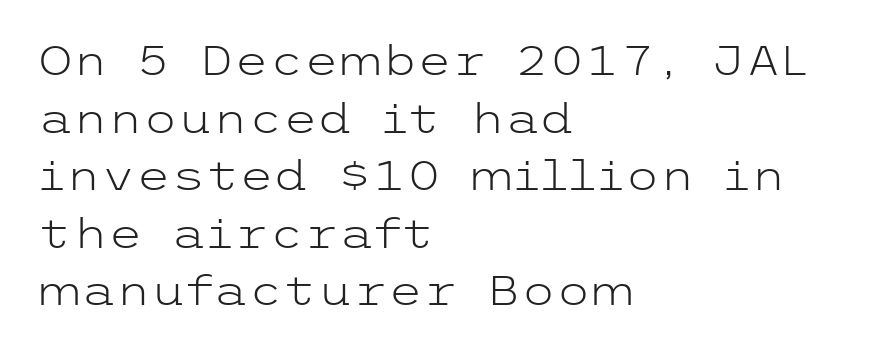
Q: Is the text bold? A: No.
Q: Is the text italic (slanted)? A: No, it is upright.
Q: Is the typeface a serif or a sans-serif typeface? A: Sans-serif.
Q: Is the text underlined? A: No.
Q: How is the paragraph aligned? A: Left-aligned.
Q: Is the spacing between letters normal or unusually wide? A: Normal.
Q: Is the spacing between lines tight, normal or loose? A: Normal.
Q: Width (condensed, normal, or wide)? A: Wide.
Q: Stroke contrast? A: Low.
Q: x-height? A: Medium.
